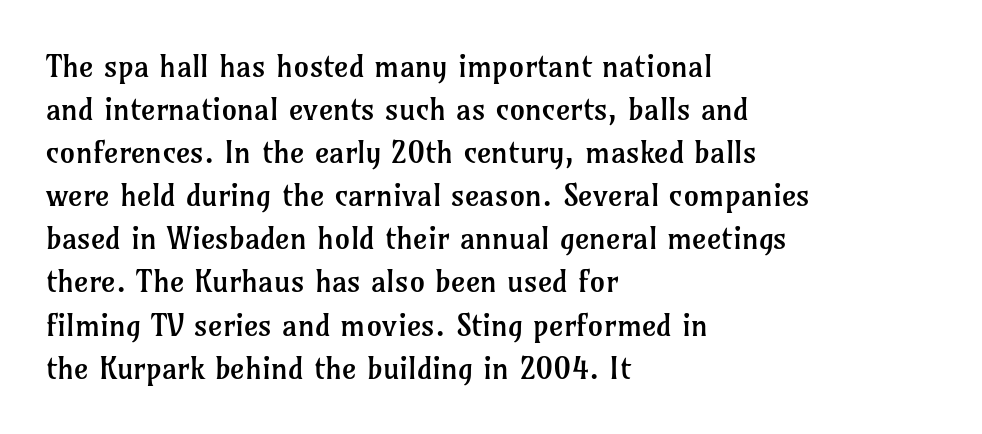
Q: Is the text bold? A: No.
Q: Is the text italic (slanted)? A: No, it is upright.
Q: Is the typeface a serif or a sans-serif typeface? A: Serif.
Q: Is the text underlined? A: No.
Q: How is the paragraph aligned? A: Left-aligned.
Q: Is the spacing between letters normal or unusually wide? A: Normal.
Q: Is the spacing between lines tight, normal or loose? A: Normal.
Q: Width (condensed, normal, or wide)? A: Normal.
Q: Stroke contrast? A: Low.
Q: x-height? A: Medium.
Q: Monospaced? A: No.
